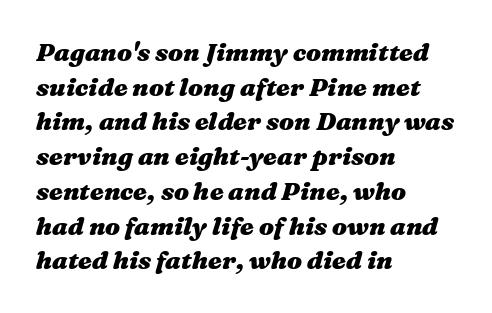
{"italic": "yes", "lean": "right", "slant_degrees": 16, "bold": "yes", "underline": "no", "align": "left", "line_spacing": "normal", "line_spacing_ratio": 1.39, "letter_spacing": "normal", "letter_spacing_em": 0.0, "glyph_px": 25}
